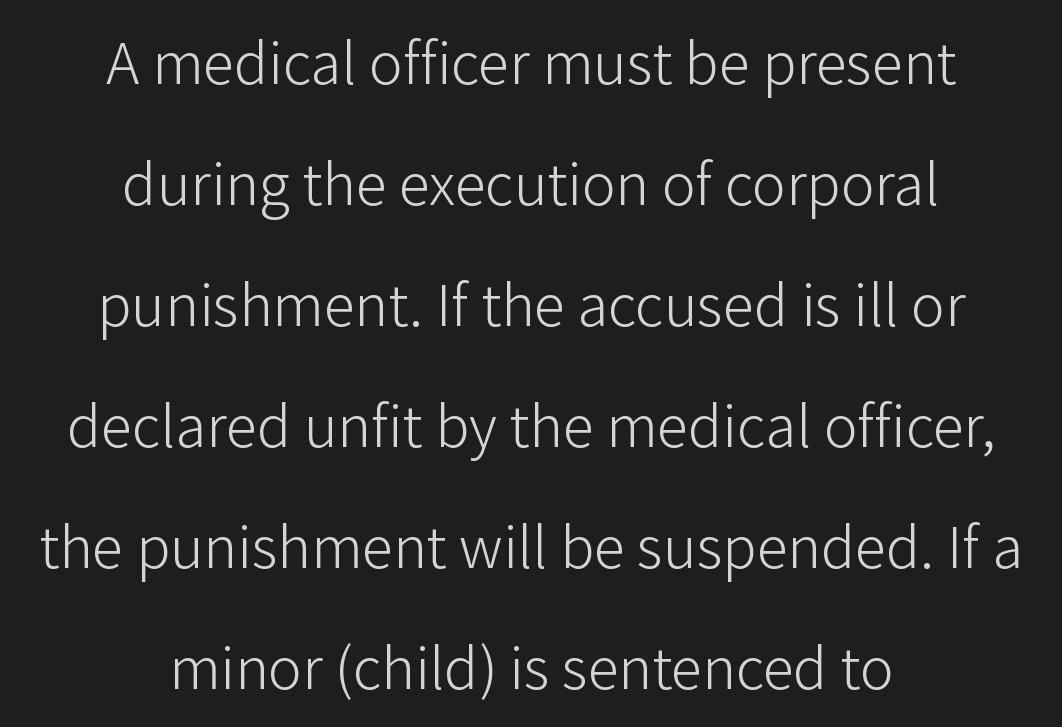
The rendering positions every line midway between the sides. Style check: upright. Is the type heavy? It reads as light-to-regular instead. Successive baselines arrive slowly, with a big drop between each. No extra tracking has been applied to these lines.
